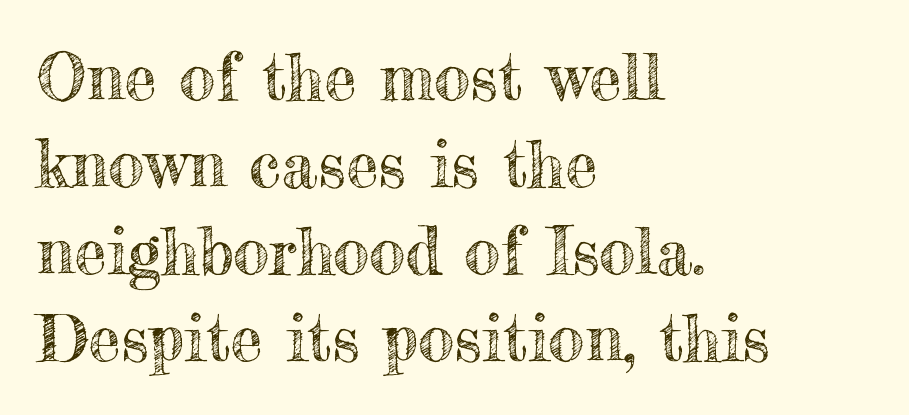
The glyphs are unaccompanied by any horizontal stroke below them. Line beginnings align vertically; line endings do not. Inter-character spacing is left at the font's built-in metrics. The space between consecutive lines is moderate. A typesetter would call this proportional, since set widths differ per character. No italicization has been applied; the sample stays upright.
